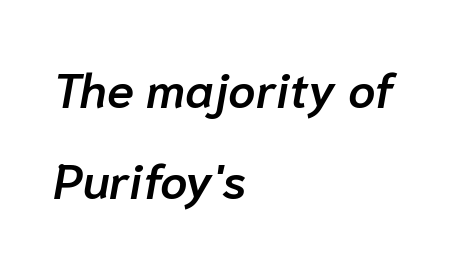
{"italic": "yes", "lean": "right", "slant_degrees": 10, "bold": "semi", "weight": "semibold", "width": "normal", "stroke_contrast": "low", "x_height": "medium", "monospaced": "no", "underline": "no", "align": "left", "line_spacing_ratio": 1.86, "letter_spacing": "normal", "letter_spacing_em": 0.0, "glyph_px": 49}
